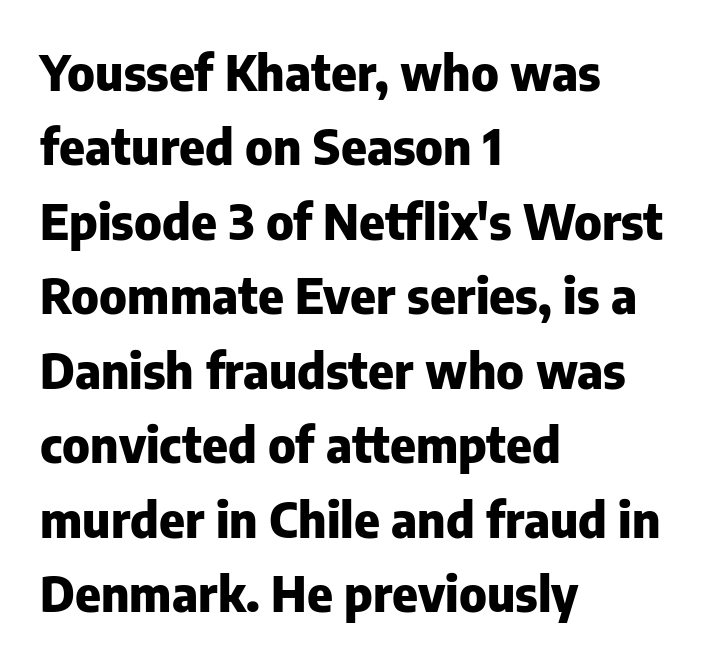
{"serif": "no", "italic": "no", "bold": "yes", "weight": "heavy", "width": "normal", "stroke_contrast": "low", "x_height": "medium", "monospaced": "no", "underline": "no", "align": "left", "line_spacing": "normal", "line_spacing_ratio": 1.52, "letter_spacing": "normal", "letter_spacing_em": 0.0, "glyph_px": 49}
